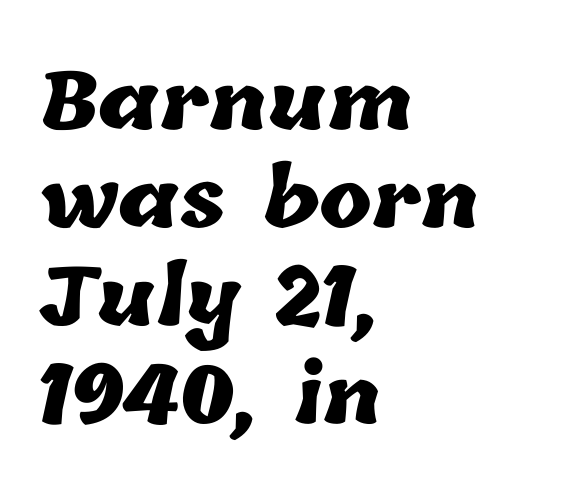
The image shows 79 px heavy type; set left-aligned, line spacing 1.24x, normal letter spacing, not underlined; low stroke contrast and a medium x-height.
